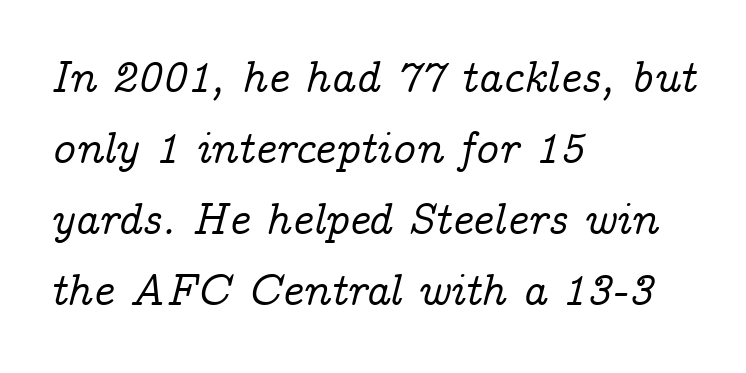
The strip under each line holds only bare page. Yep, that's italic — everything's leaning. This sample uses a serif face. Letter spacing: default.
